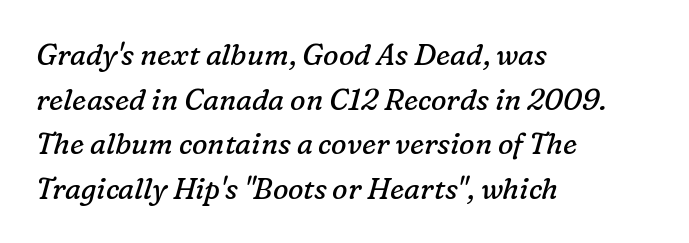
The passage shown is not underscored anywhere. Characters follow at the spacing the type designer built in. Unbolded letterforms with no extra heft. A typesetter would call this proportional, since set widths differ per character. Regular leading. The designer went with a serif here, giving each stem small feet.
